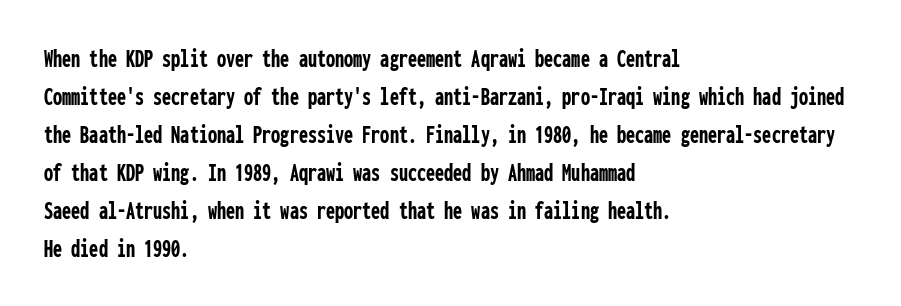
The image shows 26 px bold type, upright; set left-aligned, normal line spacing (1.46x), normal letter spacing, not underlined.
